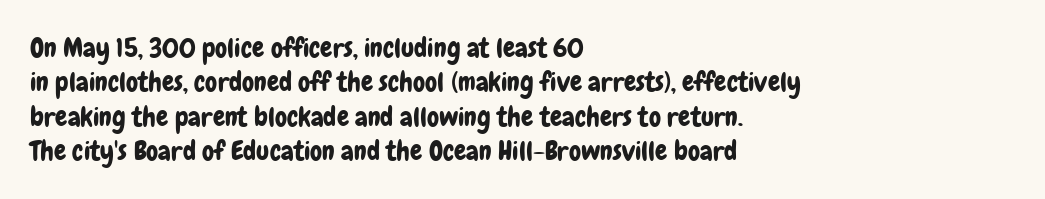
Q: Is the text italic (slanted)? A: No, it is upright.
Q: Is the text underlined? A: No.
Q: How is the paragraph aligned? A: Left-aligned.
Q: Is the spacing between letters normal or unusually wide? A: Normal.
Q: Is the spacing between lines tight, normal or loose? A: Normal.
